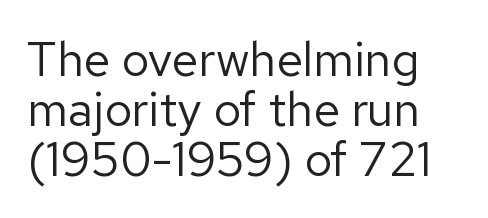
{"serif": "no", "italic": "no", "bold": "no", "weight": "regular", "width": "normal", "stroke_contrast": "low", "x_height": "medium", "monospaced": "no", "underline": "no", "line_spacing": "tight", "line_spacing_ratio": 1.04, "letter_spacing": "normal", "letter_spacing_em": 0.0, "glyph_px": 48}
